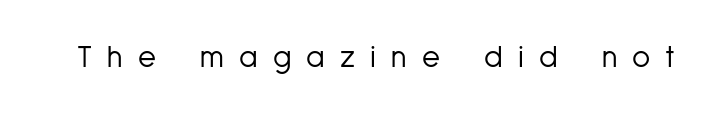
The tracking jumps out immediately: characters are airy and widely separated. Here the designer chose a conventional face with non-uniform glyph widths. Italic? Not at all — the glyphs are vertical. Plain, unruled lines of type. Type style note: lacks serifs.
